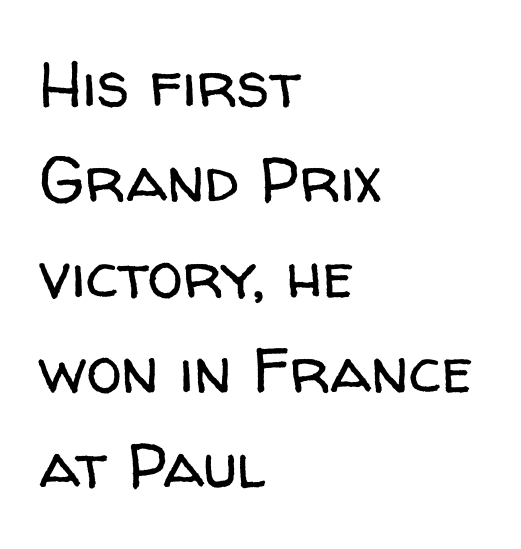
Q: Is the text bold? A: No.
Q: Is the text italic (slanted)? A: No, it is upright.
Q: Is the typeface a serif or a sans-serif typeface? A: Sans-serif.
Q: Is the text underlined? A: No.
Q: How is the paragraph aligned? A: Left-aligned.
Q: Is the spacing between letters normal or unusually wide? A: Normal.
Q: Is the spacing between lines tight, normal or loose? A: Normal.
Q: Width (condensed, normal, or wide)? A: Normal.
Q: Stroke contrast? A: Low.
Q: x-height? A: Medium.
Q: Monospaced? A: No.
